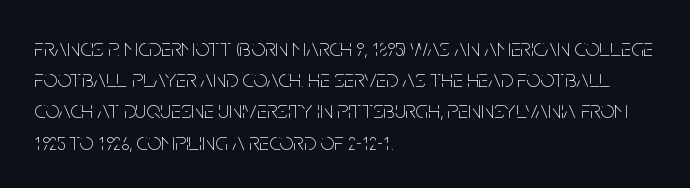
Q: Is the text bold? A: No.
Q: Is the text italic (slanted)? A: No, it is upright.
Q: Is the text underlined? A: No.
Q: How is the paragraph aligned? A: Left-aligned.
Q: Is the spacing between letters normal or unusually wide? A: Normal.
Q: Is the spacing between lines tight, normal or loose? A: Normal.
